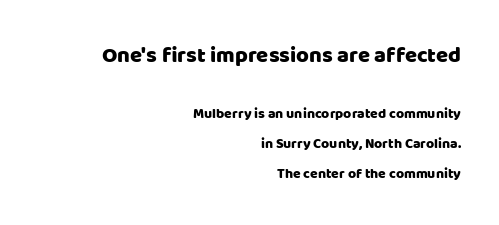
Which margin do the lines hug? The right one — the left edge is uneven. The first block has been scaled up relative to the second. No word sits above an underline. Vertically, the passage feels expansive, rows floating well apart. Standard letterfit; no display-style spreading of the glyphs.
